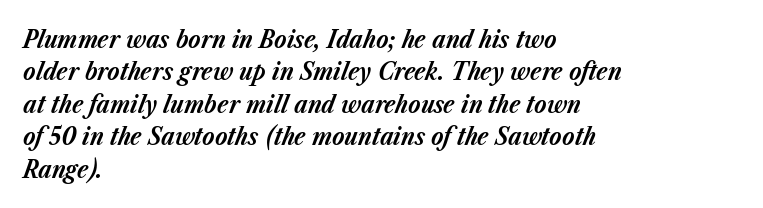
Slant detected: the letters are inclined. This rendering leaves character spacing at its baseline value. The characters look thick and weighty, a clear bold. Summary of vertical rhythm: regular, with standard interline spacing. Compared with a centered layout, this one pins lines to the left instead.
